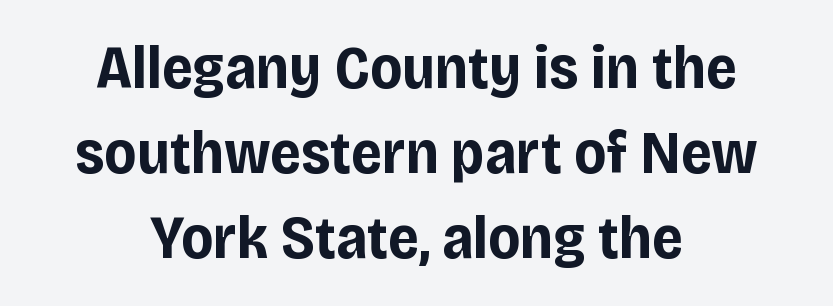
Q: Is the text bold? A: Yes.
Q: Is the text italic (slanted)? A: No, it is upright.
Q: Is the typeface a serif or a sans-serif typeface? A: Sans-serif.
Q: Is the text underlined? A: No.
Q: How is the paragraph aligned? A: Centered.
Q: Is the spacing between letters normal or unusually wide? A: Normal.
Q: Is the spacing between lines tight, normal or loose? A: Normal.
Q: Width (condensed, normal, or wide)? A: Normal.
Q: Stroke contrast? A: Low.
Q: x-height? A: Large.
Q: Monospaced? A: No.
